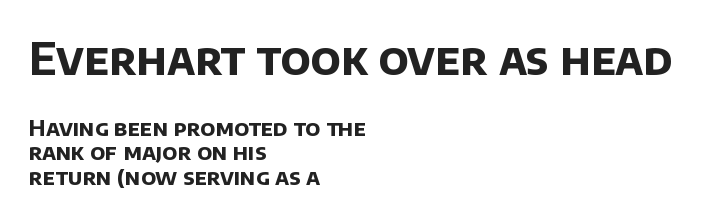
{"serif": "no", "bold": "yes", "weight": "bold", "width": "normal", "stroke_contrast": "low", "x_height": "large", "monospaced": "no", "underline": "no", "align": "left", "line_spacing": "tight", "line_spacing_ratio": 1.11, "letter_spacing": "normal", "letter_spacing_em": 0.0, "larger_block": "first", "size_ratio": 2.0, "glyph_px": 44}
